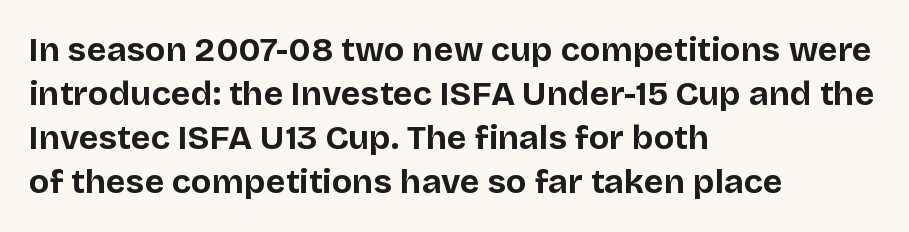
{"serif": "no", "italic": "no", "bold": "yes", "weight": "bold", "width": "normal", "stroke_contrast": "low", "x_height": "large", "monospaced": "no", "underline": "no", "align": "left", "line_spacing": "normal", "line_spacing_ratio": 1.29, "letter_spacing": "normal", "letter_spacing_em": 0.0, "glyph_px": 34}
